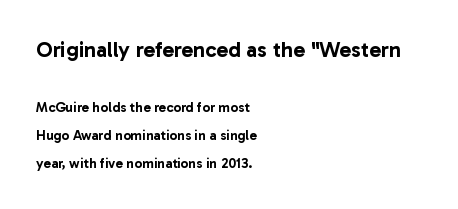
Is there much room between lines? Yes — plenty of vertical air separates them. Type without underlining. What stands out about the letter spacing? Nothing — it is the standard amount. Visually, the top section dominates because its glyphs are scaled up. Each line starts at the same left margin while the right side varies. Vertical strokes here are truly vertical.
